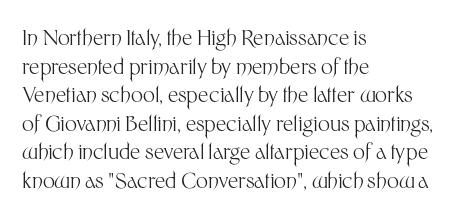
{"italic": "no", "bold": "no", "underline": "no", "align": "left", "line_spacing": "normal", "line_spacing_ratio": 1.36, "letter_spacing": "normal", "letter_spacing_em": 0.0, "glyph_px": 21}
